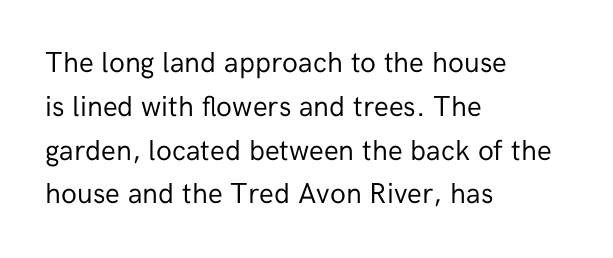
This is not heavy type; no bold has been used. A typesetter would call this proportional, since set widths differ per character. Compared with typical body copy, the letter spacing here is the same. The passage shown is not underscored anywhere.
